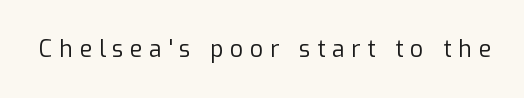
Lines of text with bare space underneath. The weight would be labelled regular, book, light, or lighter still. Do the letters lean? They stand straight. Observe the wide spacing: letters keep a clear distance from each other.
